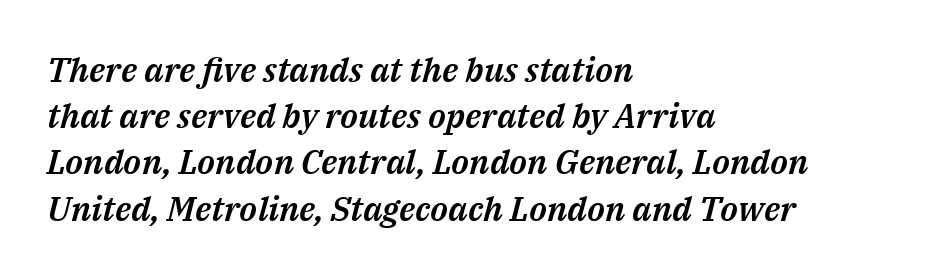
Q: Is the text italic (slanted)? A: Yes, it leans right by about 14 degrees.
Q: Is the text underlined? A: No.
Q: How is the paragraph aligned? A: Left-aligned.
Q: Is the spacing between letters normal or unusually wide? A: Normal.
Q: Is the spacing between lines tight, normal or loose? A: Normal.
Q: Width (condensed, normal, or wide)? A: Normal.
Q: Stroke contrast? A: Medium.
Q: x-height? A: Medium.
Q: Monospaced? A: No.
